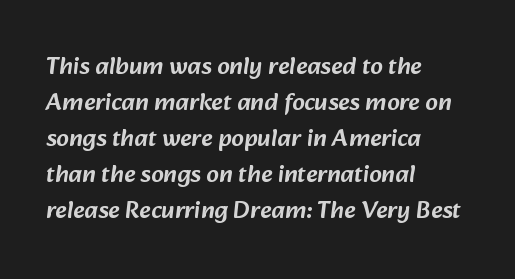
Q: Is the text underlined? A: No.
Q: How is the paragraph aligned? A: Left-aligned.
Q: Is the spacing between letters normal or unusually wide? A: Normal.
Q: Is the spacing between lines tight, normal or loose? A: Normal.
